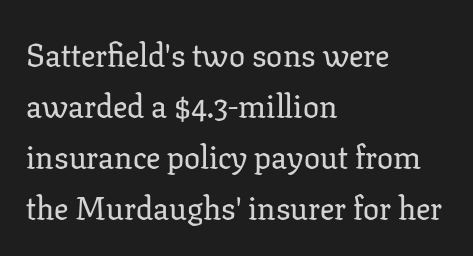
Q: Is the text italic (slanted)? A: No, it is upright.
Q: Is the typeface a serif or a sans-serif typeface? A: Serif.
Q: Is the text underlined? A: No.
Q: How is the paragraph aligned? A: Left-aligned.
Q: Is the spacing between letters normal or unusually wide? A: Normal.
Q: Is the spacing between lines tight, normal or loose? A: Normal.
Q: Width (condensed, normal, or wide)? A: Normal.
Q: Stroke contrast? A: Low.
Q: x-height? A: Medium.
Q: Monospaced? A: No.
